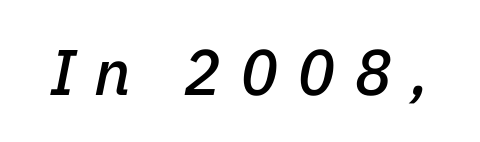
Anything drawn beneath the words? Only blank space. The rendering uses natural spacing where letterforms have individual widths. Every character sits at an angle, as italics do. The passage shown has open, widely tracked lettering throughout.
